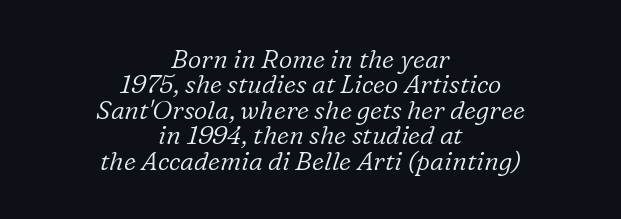
Q: Is the text bold? A: No.
Q: Is the text italic (slanted)? A: Yes, it leans right by about 16 degrees.
Q: Is the text underlined? A: No.
Q: How is the paragraph aligned? A: Centered.
Q: Is the spacing between letters normal or unusually wide? A: Normal.
Q: Is the spacing between lines tight, normal or loose? A: Tight.
